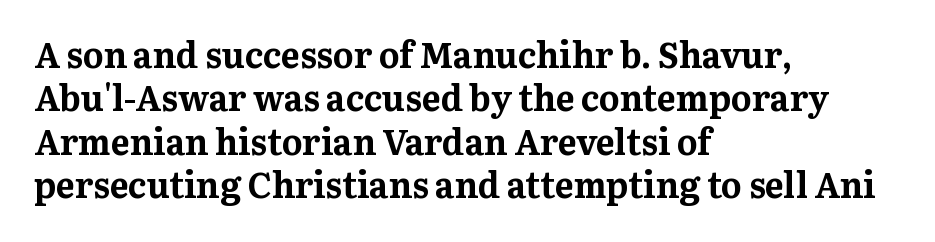
Q: Is the text bold? A: Yes.
Q: Is the text italic (slanted)? A: No, it is upright.
Q: Is the typeface a serif or a sans-serif typeface? A: Serif.
Q: Is the text underlined? A: No.
Q: How is the paragraph aligned? A: Left-aligned.
Q: Is the spacing between letters normal or unusually wide? A: Normal.
Q: Width (condensed, normal, or wide)? A: Normal.
Q: Stroke contrast? A: Medium.
Q: x-height? A: Medium.
Q: Monospaced? A: No.
